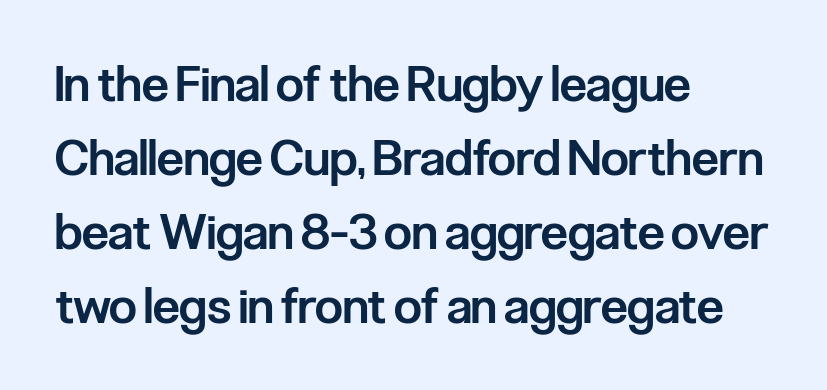
The image shows 49 px semibold, condensed sans-serif type, upright; set left-aligned, normal line spacing (1.51x), normal letter spacing, not underlined; low stroke contrast and a medium x-height.
